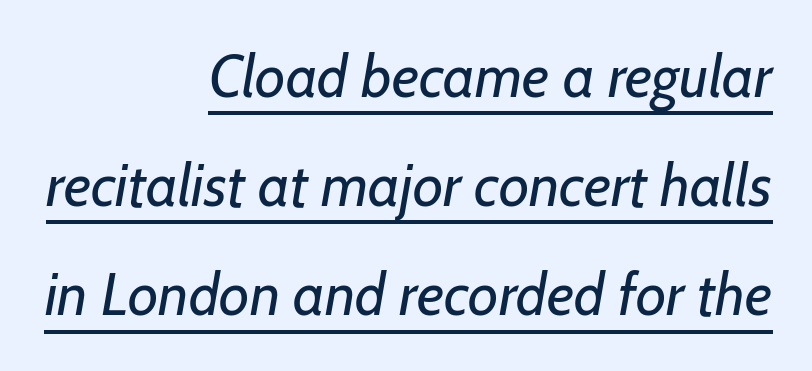
Q: Is the text bold? A: No.
Q: Is the typeface a serif or a sans-serif typeface? A: Sans-serif.
Q: Is the text underlined? A: Yes.
Q: How is the paragraph aligned? A: Right-aligned.
Q: Is the spacing between letters normal or unusually wide? A: Normal.
Q: Width (condensed, normal, or wide)? A: Normal.
Q: Stroke contrast? A: Low.
Q: x-height? A: Medium.
Q: Monospaced? A: No.
